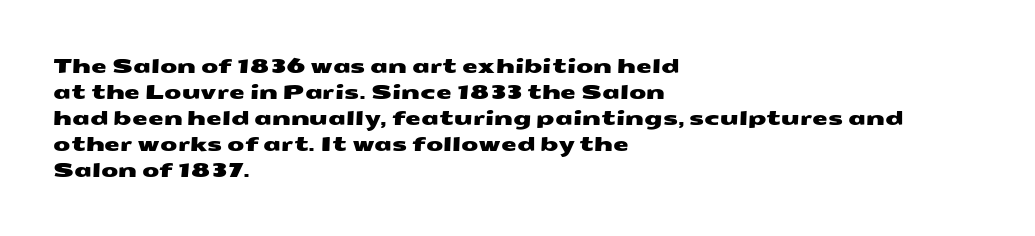
The image shows 20 px text type; set left-aligned, normal line spacing (1.3x), normal letter spacing, not underlined.
